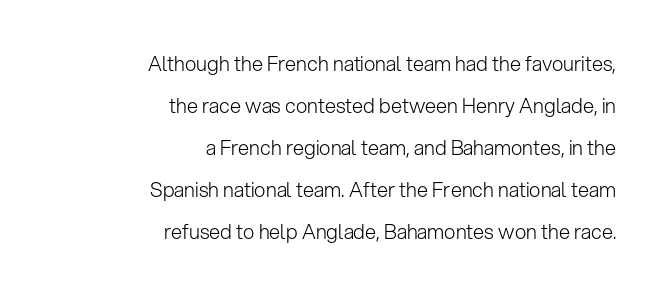
Q: Is the text bold? A: No.
Q: Is the text italic (slanted)? A: No, it is upright.
Q: Is the text underlined? A: No.
Q: How is the paragraph aligned? A: Right-aligned.
Q: Is the spacing between letters normal or unusually wide? A: Normal.
Q: Is the spacing between lines tight, normal or loose? A: Loose.
